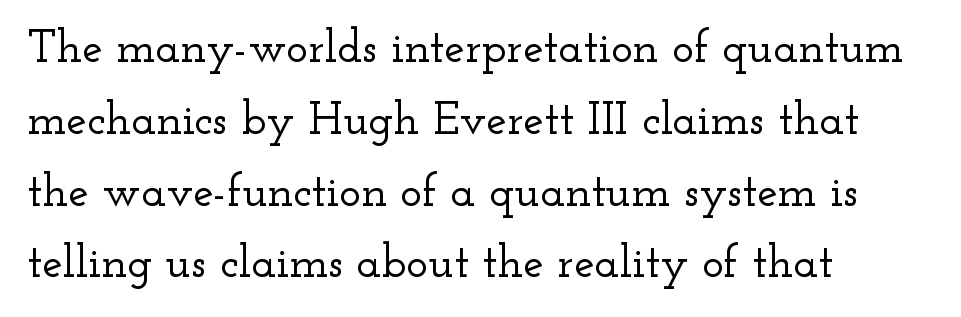
{"serif": "yes", "italic": "no", "width": "wide", "stroke_contrast": "low", "x_height": "small", "monospaced": "no", "underline": "no", "align": "left", "line_spacing": "normal", "line_spacing_ratio": 1.56, "letter_spacing": "normal", "letter_spacing_em": 0.0, "glyph_px": 46}
